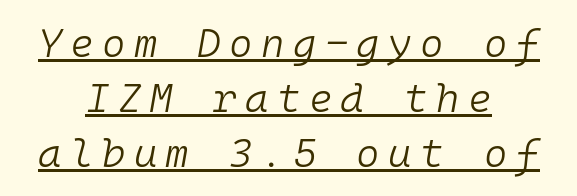
{"italic": "yes", "lean": "right", "slant_degrees": 10, "bold": "no", "weight": "light", "width": "normal", "stroke_contrast": "low", "x_height": "medium", "monospaced": "yes", "underline": "yes", "align": "center", "line_spacing": "normal", "line_spacing_ratio": 1.37, "letter_spacing": "wide", "letter_spacing_em": 0.21, "glyph_px": 40}
